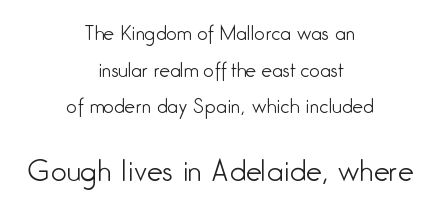
{"serif": "no", "italic": "no", "bold": "no", "weight": "light", "width": "condensed", "stroke_contrast": "low", "x_height": "medium", "monospaced": "no", "underline": "no", "align": "center", "line_spacing": "loose", "line_spacing_ratio": 1.93, "letter_spacing": "normal", "letter_spacing_em": 0.0, "larger_block": "second", "size_ratio": 1.47, "glyph_px": 28}
